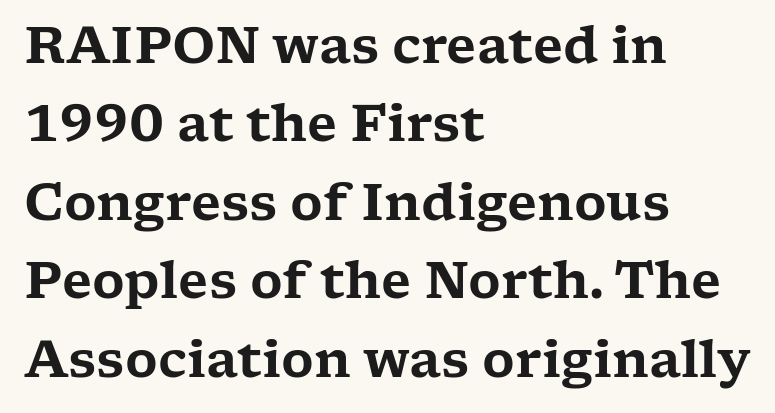
Q: Is the text italic (slanted)? A: No, it is upright.
Q: Is the typeface a serif or a sans-serif typeface? A: Serif.
Q: Is the text underlined? A: No.
Q: How is the paragraph aligned? A: Left-aligned.
Q: Is the spacing between letters normal or unusually wide? A: Normal.
Q: Is the spacing between lines tight, normal or loose? A: Normal.
Q: Width (condensed, normal, or wide)? A: Wide.
Q: Stroke contrast? A: Low.
Q: x-height? A: Medium.
Q: Monospaced? A: No.
